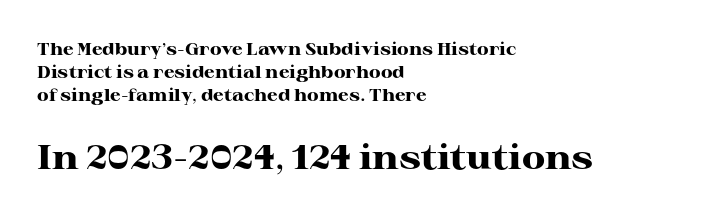
{"serif": "yes", "italic": "no", "bold": "yes", "weight": "heavy", "width": "wide", "stroke_contrast": "high", "x_height": "medium", "monospaced": "no", "underline": "no", "align": "left", "line_spacing": "normal", "line_spacing_ratio": 1.36, "letter_spacing": "normal", "letter_spacing_em": 0.0, "larger_block": "second", "size_ratio": 2.0, "glyph_px": 34}
